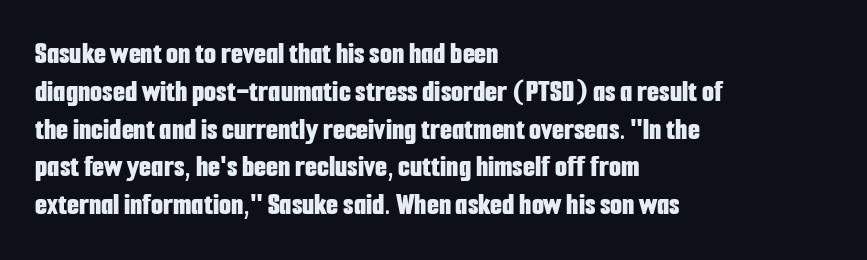
{"serif": "no", "italic": "no", "bold": "yes", "weight": "bold", "width": "condensed", "stroke_contrast": "low", "x_height": "medium", "monospaced": "no", "underline": "no", "align": "left", "line_spacing_ratio": 1.22, "letter_spacing": "normal", "letter_spacing_em": 0.0, "glyph_px": 31}
